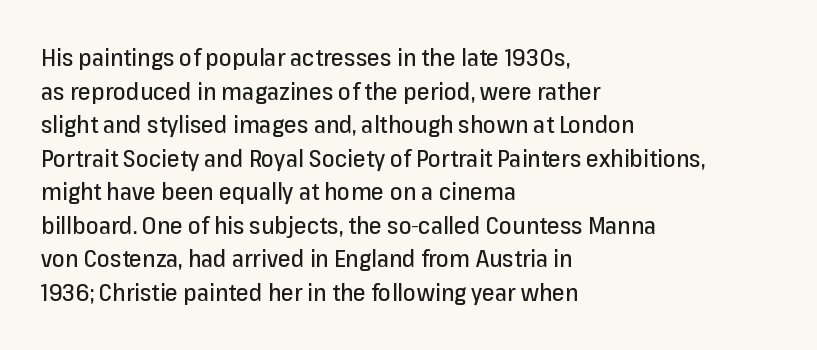
{"italic": "no", "underline": "no", "align": "left", "line_spacing": "normal", "line_spacing_ratio": 1.46, "letter_spacing": "normal", "letter_spacing_em": 0.0, "glyph_px": 23}
